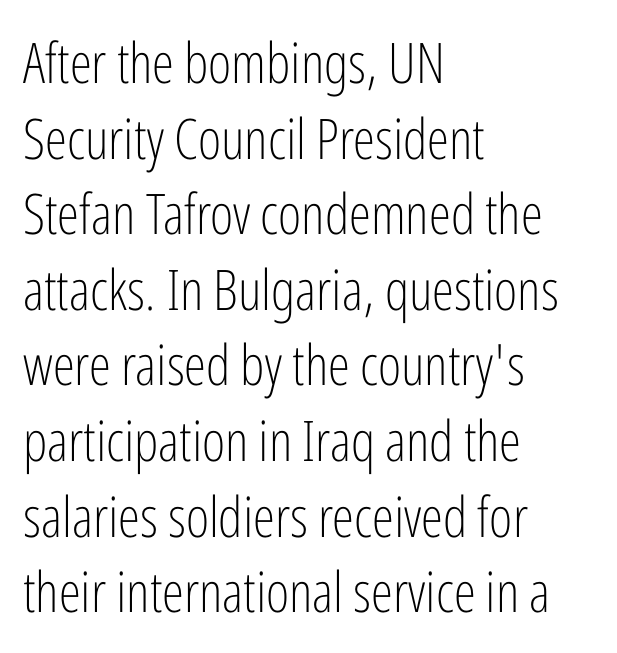
The image shows 56 px light, condensed sans-serif type, upright; set left-aligned, normal line spacing (1.35x), normal letter spacing, not underlined; low stroke contrast and a medium x-height.
